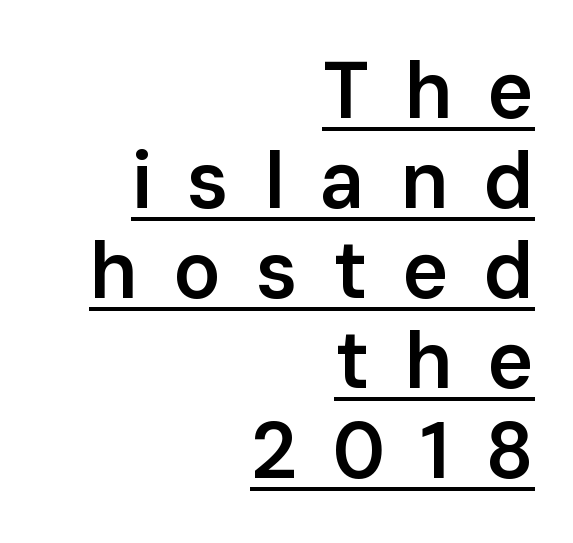
{"serif": "no", "italic": "no", "bold": "semi", "weight": "semibold", "width": "normal", "stroke_contrast": "low", "x_height": "medium", "monospaced": "no", "underline": "yes", "align": "right", "line_spacing": "tight", "line_spacing_ratio": 1.14, "letter_spacing": "wide", "letter_spacing_em": 0.44, "glyph_px": 79}
